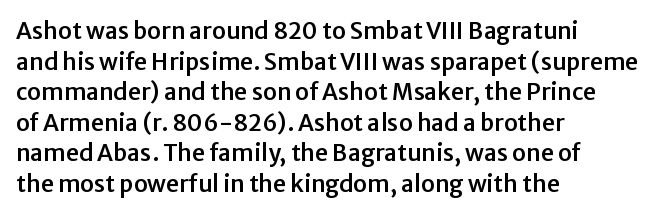
A typesetter would call this leading conventional body-copy spacing. No italicization has been applied; the sample stays upright. Tracking value appears to be zero — textbook default spacing. Short and long lines alike share a common starting point at left. Decoration check: the copy has no underline.
